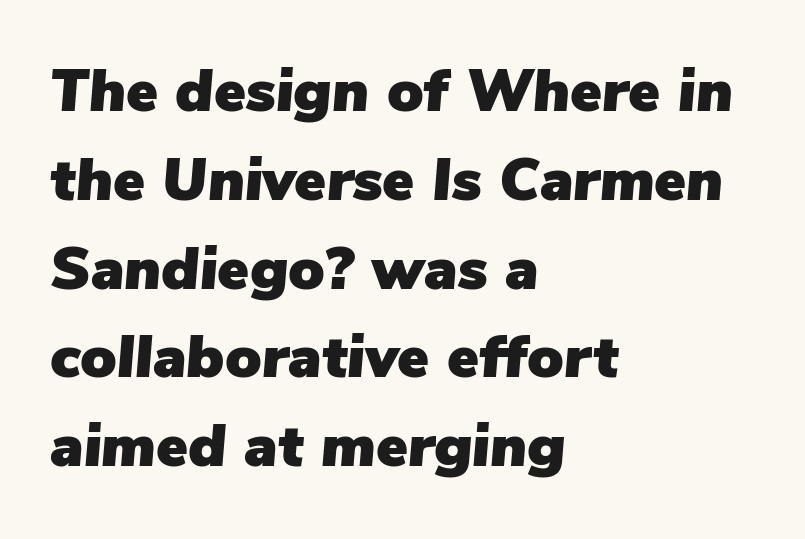
Designer's note — italics engaged. This rendering features lettering with no underline. This sample is left-justified, so line endings fall wherever the words run out. Leading: standard.
